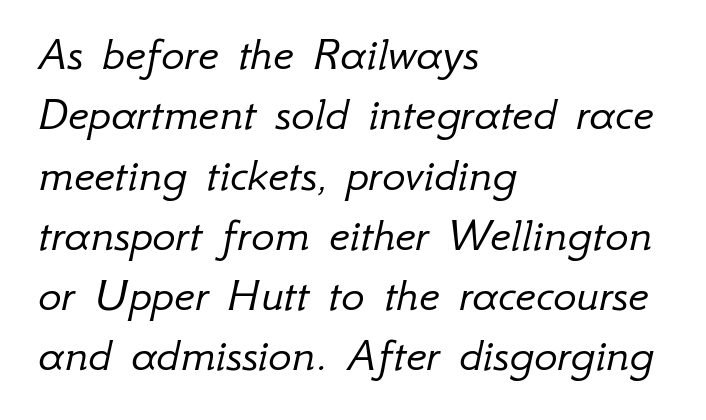
Q: Is the text bold? A: No.
Q: Is the text italic (slanted)? A: Yes, it leans right by about 12 degrees.
Q: Is the text underlined? A: No.
Q: How is the paragraph aligned? A: Left-aligned.
Q: Is the spacing between letters normal or unusually wide? A: Normal.
Q: Width (condensed, normal, or wide)? A: Normal.
Q: Stroke contrast? A: Low.
Q: x-height? A: Small.
Q: Monospaced? A: No.
